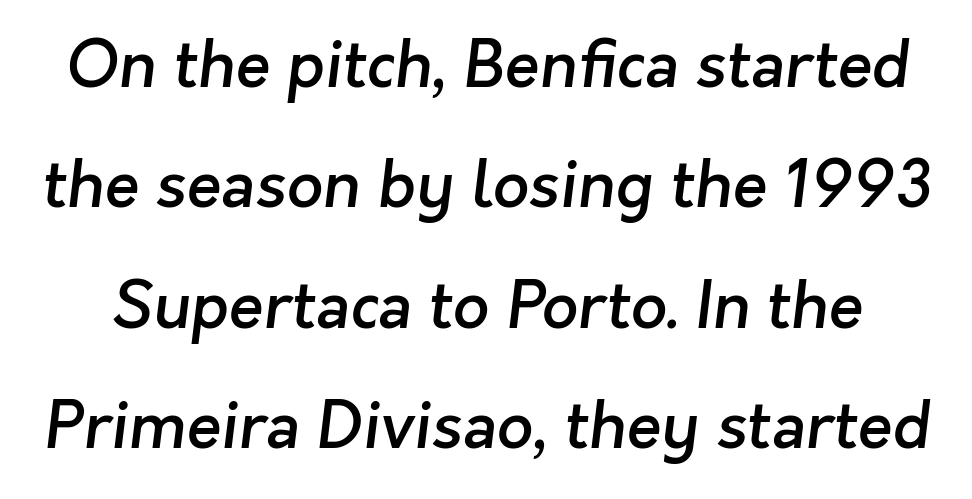
Q: Is the text bold? A: Semi-bold.
Q: Is the typeface a serif or a sans-serif typeface? A: Sans-serif.
Q: Is the text underlined? A: No.
Q: Is the spacing between letters normal or unusually wide? A: Normal.
Q: Width (condensed, normal, or wide)? A: Normal.
Q: Stroke contrast? A: Low.
Q: x-height? A: Medium.
Q: Monospaced? A: No.
